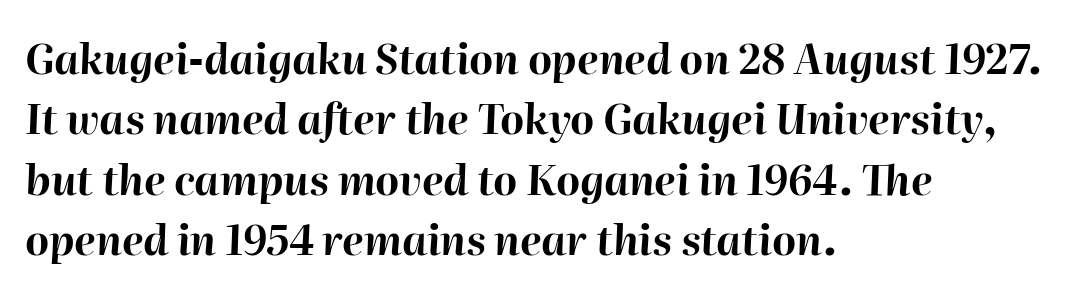
A normal amount of white space separates one row of letters from the next. Observe the lean: these are italic letterforms. The words here are not underlined. Students, note that the glyphs here touch the page at normal intervals. A typesetter would call this proportional, since set widths differ per character.
